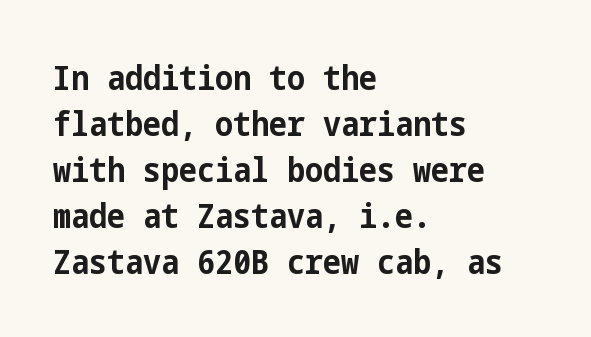
The rendering shows plain stroke endings on the letterforms — a sans-serif design. The baseline area is clear. The rendering keeps characters at their native spacing. Quick note: interline space is typical.
